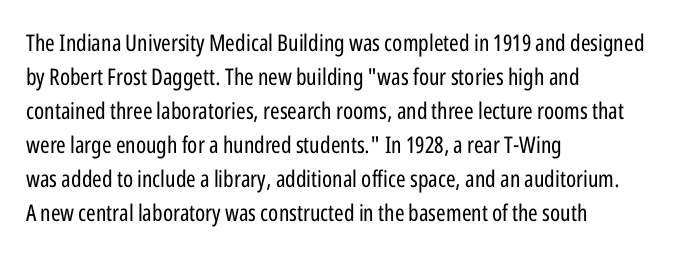
Q: Is the text bold? A: No.
Q: Is the text italic (slanted)? A: No, it is upright.
Q: Is the text underlined? A: No.
Q: How is the paragraph aligned? A: Left-aligned.
Q: Is the spacing between letters normal or unusually wide? A: Normal.
Q: Is the spacing between lines tight, normal or loose? A: Normal.
